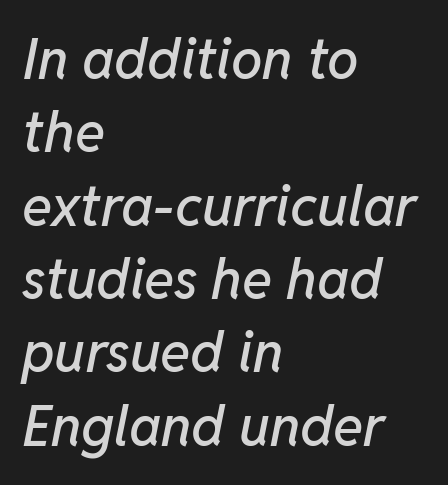
{"italic": "yes", "lean": "right", "slant_degrees": 11, "width": "normal", "stroke_contrast": "low", "x_height": "medium", "monospaced": "no", "underline": "no", "align": "left", "line_spacing": "normal", "line_spacing_ratio": 1.31, "letter_spacing": "normal", "letter_spacing_em": 0.0, "glyph_px": 56}
